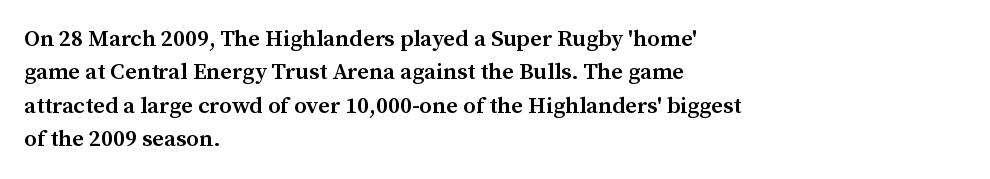
Q: Is the text bold? A: Semi-bold.
Q: Is the text italic (slanted)? A: No, it is upright.
Q: Is the text underlined? A: No.
Q: How is the paragraph aligned? A: Left-aligned.
Q: Is the spacing between letters normal or unusually wide? A: Normal.
Q: Is the spacing between lines tight, normal or loose? A: Normal.
